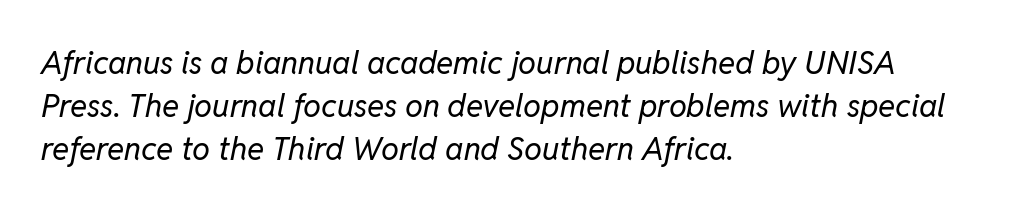
The image shows 32 px regular-weight type, italic (leaning right); set left-aligned, normal line spacing (1.34x), normal letter spacing, not underlined; low stroke contrast and a medium x-height.
